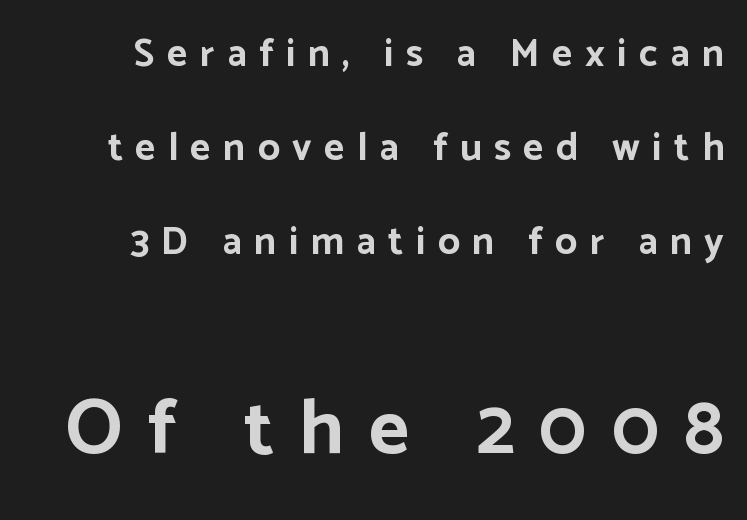
The image shows 78 px bold sans-serif type, upright; set right-aligned, loose line spacing (2.41x), unusually wide letter spacing (+0.32 em), not underlined; the second (bottom) block is 2.0x larger; low stroke contrast and a medium x-height.
